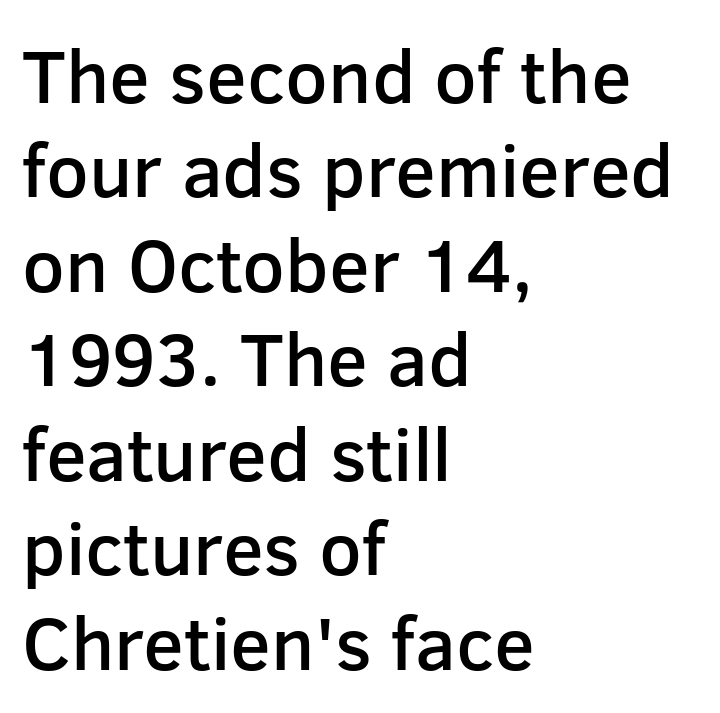
Serif or sans? Sans — the stroke terminals are bare. Summary of weight: moderately heavy, a semibold. The tracking reads as untouched default to a designer's eye. Characters remain perfectly vertical along every line. All the whitespace from short lines collects on the right.
